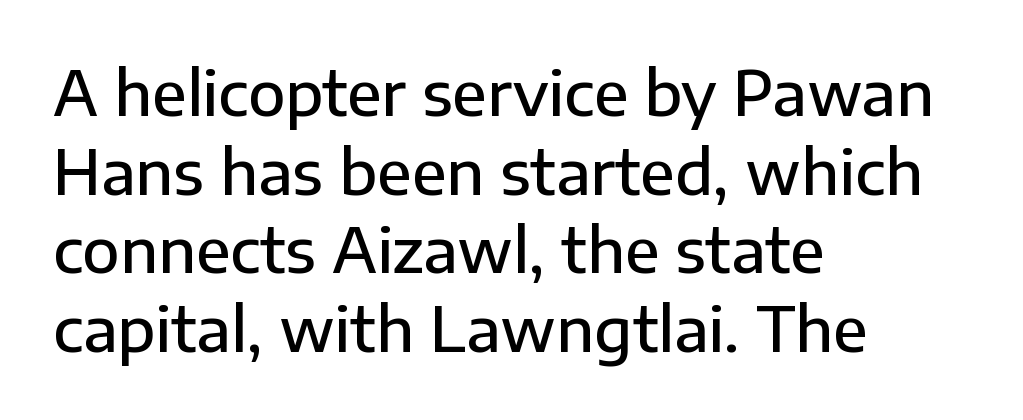
The letters carry no serifs — their stems end cleanly without finishing strokes. Horizontally, the lines are justified to the leading edge only. Compared with typical body copy, the letter spacing here is the same. Honestly, the row spacing looks completely unremarkable. Anything drawn beneath the words? Only blank space. The strokes are fattened partway — semibold, not bold.
